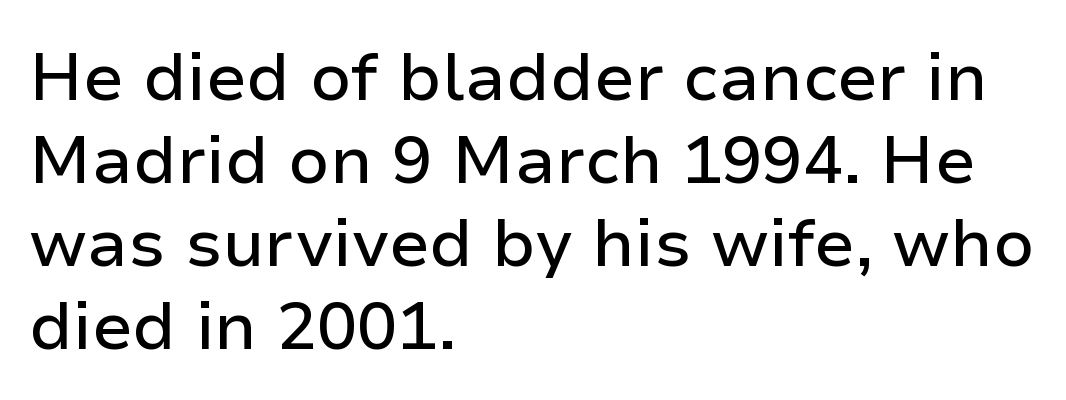
Rendered with straight, roman letterforms. Descender tails drop into unmarked territory. Look at the tracking — it's just the regular setting, nothing added. Think of a printed novel: that variable character pitch is what you see here. Nope, no serifs anywhere on these letters. In CSS terms this would be text-align: left.
